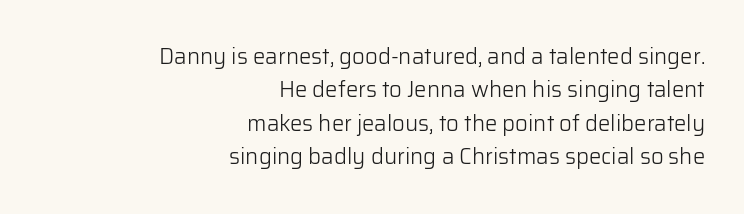
The passage shown stacks its lines at a standard gap. Tall strokes in this sample are plumb rather than angled. The strip under each line holds only bare page. These lines keep a tight, regular rhythm from letter to letter. Notice how the passage keeps a crisp vertical edge on the right only.
